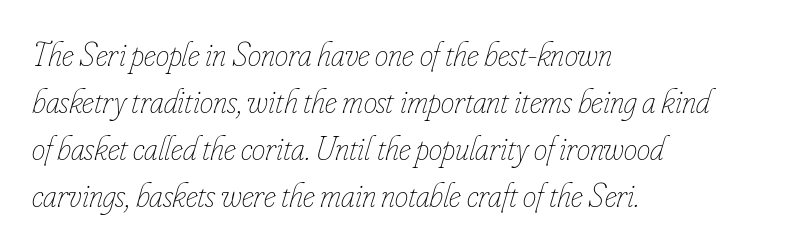
Q: Is the text bold? A: No.
Q: Is the text italic (slanted)? A: Yes, it leans right by about 16 degrees.
Q: Is the text underlined? A: No.
Q: How is the paragraph aligned? A: Left-aligned.
Q: Is the spacing between letters normal or unusually wide? A: Normal.
Q: Is the spacing between lines tight, normal or loose? A: Normal.
Q: Width (condensed, normal, or wide)? A: Condensed.
Q: Stroke contrast? A: Low.
Q: x-height? A: Small.
Q: Monospaced? A: No.
